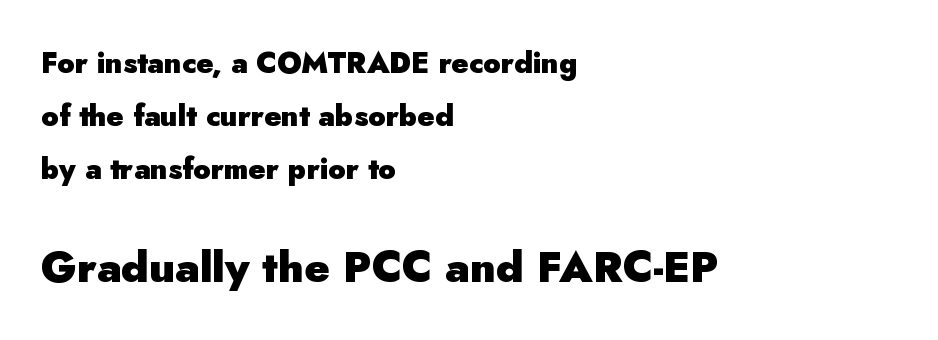
{"serif": "no", "italic": "no", "bold": "yes", "weight": "heavy", "width": "normal", "stroke_contrast": "low", "x_height": "small", "monospaced": "no", "underline": "no", "align": "left", "line_spacing_ratio": 1.83, "letter_spacing": "normal", "letter_spacing_em": 0.0, "larger_block": "second", "size_ratio": 1.48, "glyph_px": 43}
